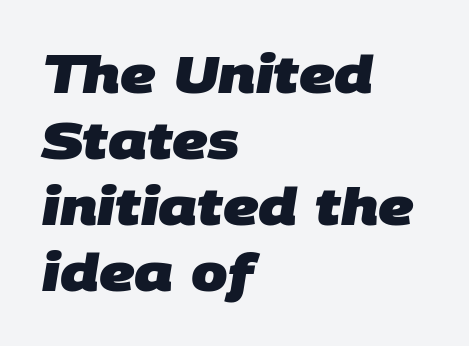
{"serif": "no", "bold": "yes", "weight": "heavy", "width": "normal", "stroke_contrast": "low", "x_height": "large", "monospaced": "no", "underline": "no", "align": "left", "line_spacing": "normal", "line_spacing_ratio": 1.27, "letter_spacing": "normal", "letter_spacing_em": 0.0, "glyph_px": 52}
